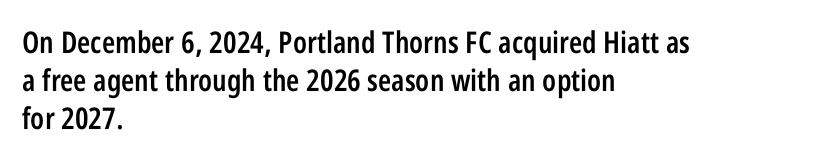
The image shows 30 px semibold, condensed sans-serif type, upright; set left-aligned, normal line spacing (1.27x), normal letter spacing, not underlined; low stroke contrast and a large x-height.
